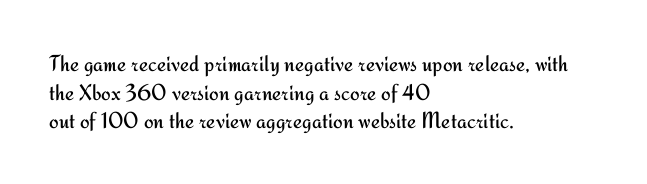
Beneath every word, the page is bare. On a weight scale, this lands at 450 or below. Look at the tracking — it's just the regular setting, nothing added. The typesetter chose a ragged-right arrangement here. Upright lettering throughout.
